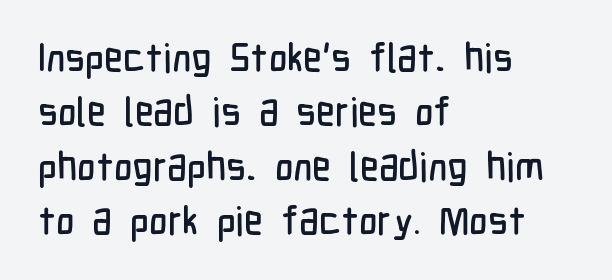
The image shows 40 px condensed sans-serif type, upright; set left-aligned, normal line spacing (1.36x), normal letter spacing, not underlined; low stroke contrast and a medium x-height.
